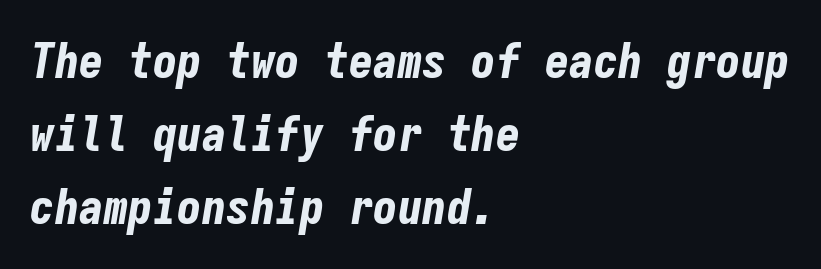
Q: Is the text bold? A: Yes.
Q: Is the text italic (slanted)? A: Yes, it leans right by about 9 degrees.
Q: Is the text underlined? A: No.
Q: How is the paragraph aligned? A: Left-aligned.
Q: Is the spacing between letters normal or unusually wide? A: Normal.
Q: Is the spacing between lines tight, normal or loose? A: Normal.
Q: Width (condensed, normal, or wide)? A: Condensed.
Q: Stroke contrast? A: Low.
Q: x-height? A: Medium.
Q: Monospaced? A: Yes.
